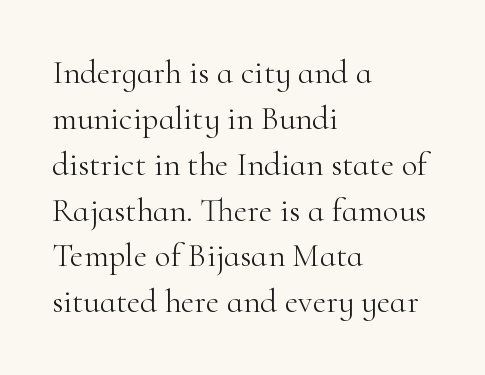
Q: Is the text bold? A: No.
Q: Is the text italic (slanted)? A: No, it is upright.
Q: Is the typeface a serif or a sans-serif typeface? A: Serif.
Q: Is the text underlined? A: No.
Q: How is the paragraph aligned? A: Left-aligned.
Q: Is the spacing between letters normal or unusually wide? A: Normal.
Q: Is the spacing between lines tight, normal or loose? A: Normal.
Q: Width (condensed, normal, or wide)? A: Normal.
Q: Stroke contrast? A: High.
Q: x-height? A: Small.
Q: Monospaced? A: No.
